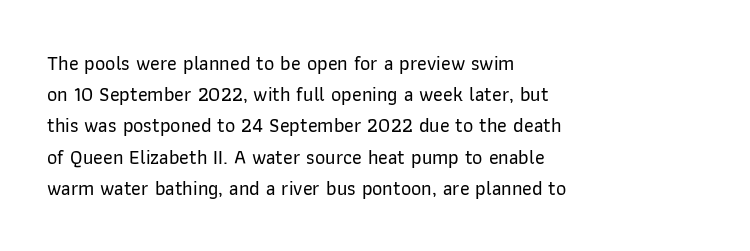
Q: Is the text italic (slanted)? A: No, it is upright.
Q: Is the text underlined? A: No.
Q: How is the paragraph aligned? A: Left-aligned.
Q: Is the spacing between letters normal or unusually wide? A: Normal.
Q: Is the spacing between lines tight, normal or loose? A: Normal.
